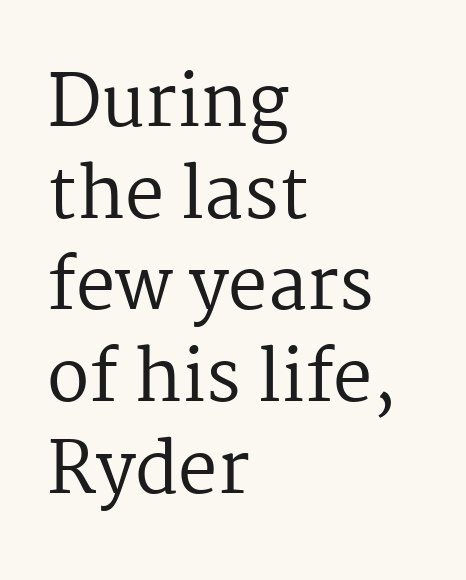
The image shows 70 px regular-weight serif type, upright; set left-aligned, normal line spacing (1.31x), normal letter spacing, not underlined; medium stroke contrast and a medium x-height.
